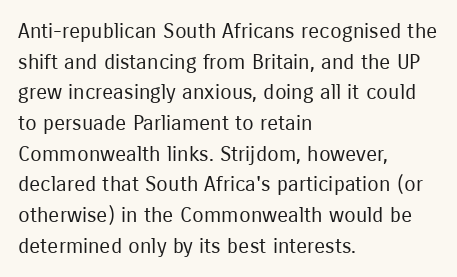
{"italic": "no", "bold": "no", "underline": "no", "align": "left", "line_spacing": "normal", "line_spacing_ratio": 1.46, "letter_spacing": "normal", "letter_spacing_em": 0.0, "glyph_px": 21}
